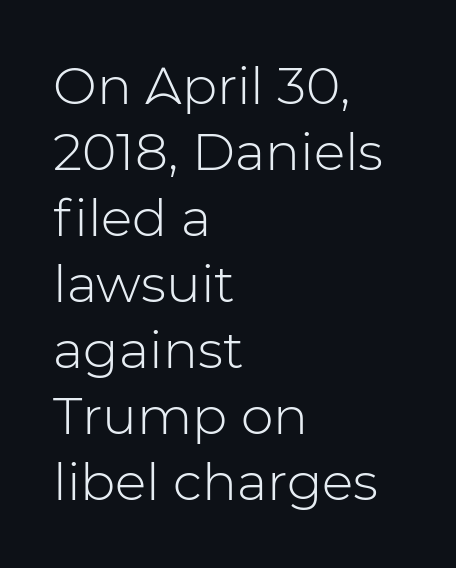
Q: Is the text bold? A: No.
Q: Is the text italic (slanted)? A: No, it is upright.
Q: Is the typeface a serif or a sans-serif typeface? A: Sans-serif.
Q: Is the text underlined? A: No.
Q: How is the paragraph aligned? A: Left-aligned.
Q: Is the spacing between letters normal or unusually wide? A: Normal.
Q: Is the spacing between lines tight, normal or loose? A: Normal.
Q: Width (condensed, normal, or wide)? A: Normal.
Q: Stroke contrast? A: Low.
Q: x-height? A: Medium.
Q: Monospaced? A: No.
